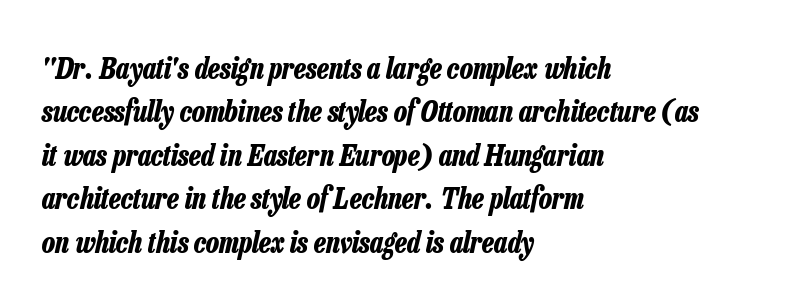
The image shows 29 px bold, condensed type, italic (leaning right); set left-aligned, normal line spacing (1.5x), normal letter spacing, not underlined; low stroke contrast and a medium x-height.
